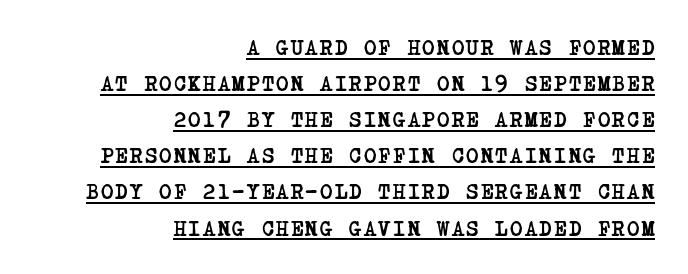
The image shows 21 px bold type; set right-aligned, line spacing 1.72x, underlined.
